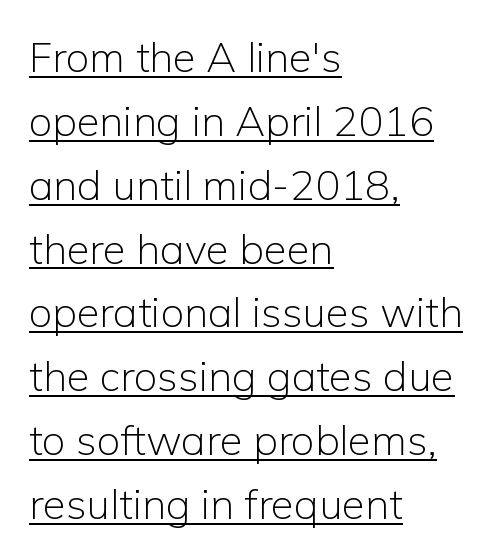
A normal amount of white space separates one row of letters from the next. Each word holds together tightly as a unit, with standard inter-letter gaps. A continuous stroke trails under the words, as in a hyperlink. Type style note: lacks serifs. Posture: vertical. Caption: face not bold, strokes unweighted.
